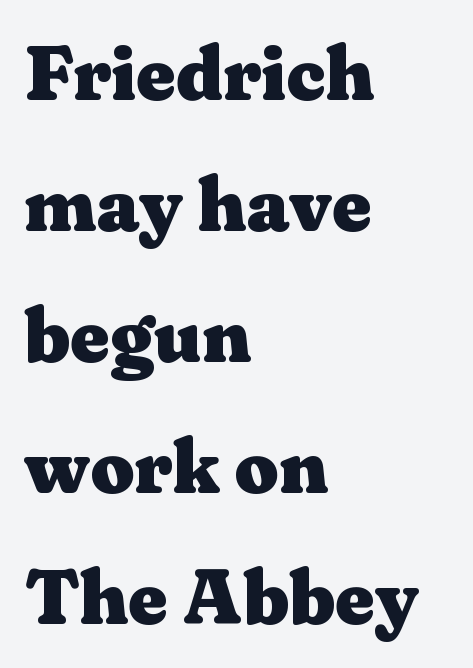
Standard letterfit; no display-style spreading of the glyphs. The text was rendered using a seriffed face with decorative stroke endings. Unlike italic type, these characters show no tilt at all. The sample has been set heavy, in full bold. This sample has the flowing, uneven cadence of proportional lettering. Reading down the column, the eye jumps a familiar distance to each next line.
